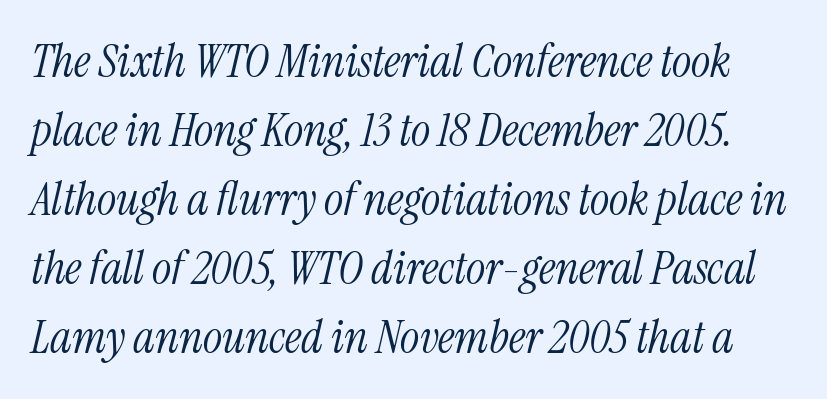
Notice how descenders clear the ascenders below comfortably — that's standard leading. Characters follow at the spacing the type designer built in. Regarding serifs, this sample has them. These lines are rendered in a variable-pitch font.
